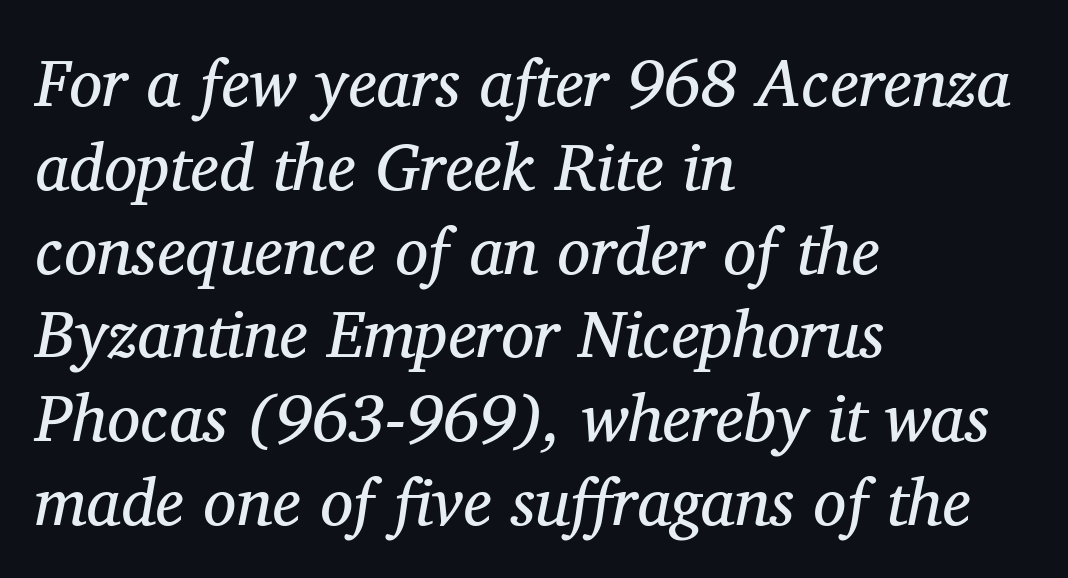
{"serif": "yes", "italic": "yes", "lean": "right", "slant_degrees": 11, "bold": "no", "weight": "regular", "width": "normal", "stroke_contrast": "medium", "x_height": "medium", "monospaced": "no", "underline": "no", "align": "left", "line_spacing": "normal", "line_spacing_ratio": 1.27, "letter_spacing": "normal", "letter_spacing_em": 0.0, "glyph_px": 66}
